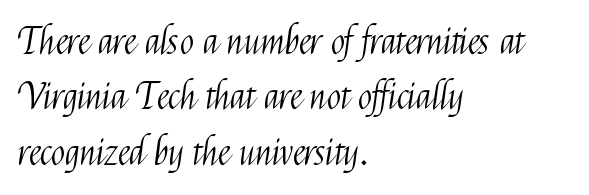
This sample uses a sans-serif face. Characters follow at the spacing the type designer built in. The gap between lines stays unmarked. Each letter keeps its own natural width here, so spacing adapts to shape.
